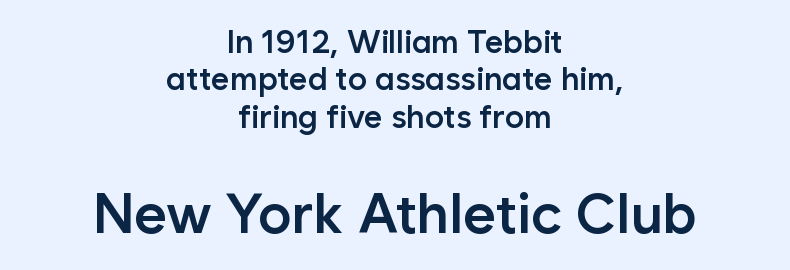
Q: Is the text bold? A: Semi-bold.
Q: Is the text italic (slanted)? A: No, it is upright.
Q: Is the typeface a serif or a sans-serif typeface? A: Sans-serif.
Q: Is the text underlined? A: No.
Q: How is the paragraph aligned? A: Centered.
Q: Is the spacing between letters normal or unusually wide? A: Normal.
Q: Which block of text is set in a larger size, the first (top) or the second (bottom)? A: The second (bottom) one.
Q: Width (condensed, normal, or wide)? A: Normal.
Q: Stroke contrast? A: Low.
Q: x-height? A: Medium.
Q: Monospaced? A: No.
